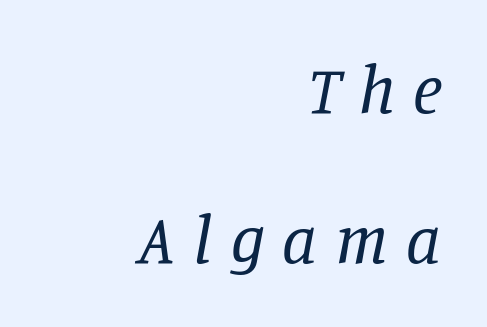
The passage shown is typeset with a serif family. Any mark beneath the type? The region is blank. There's an unmistakable incline to the writing here. The letters look calm and open, with moderate or lighter stems. Caption: multi-line text, flush right, ragged left.
